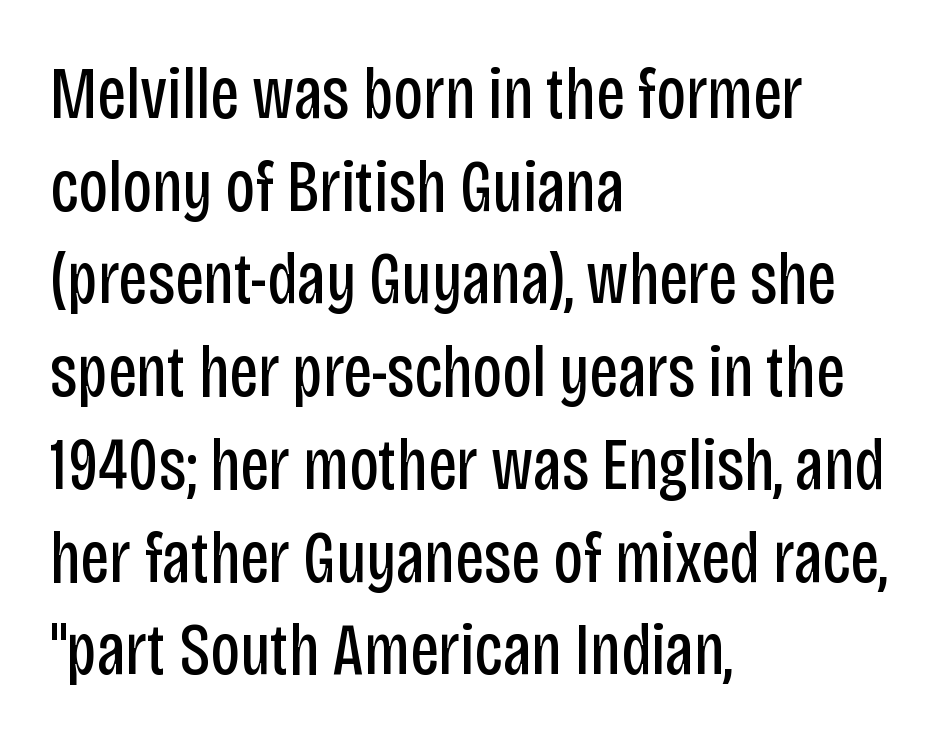
The image shows 73 px regular-weight, condensed sans-serif type, upright; set left-aligned, normal line spacing (1.27x), normal letter spacing, not underlined; low stroke contrast and a large x-height.
